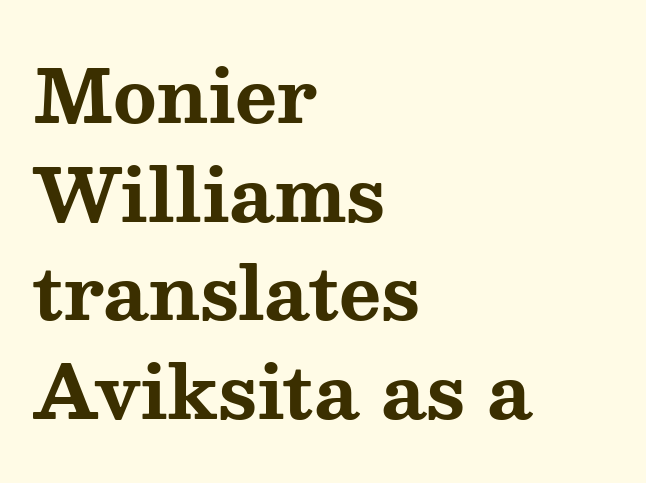
The type sits square on the baseline with zero lean. The text block is weighted toward the left margin, trailing off unevenly rightward. Honestly, the row spacing looks completely unremarkable. The characters display serif detailing at their extremities. This sample has the flowing, uneven cadence of proportional lettering.
